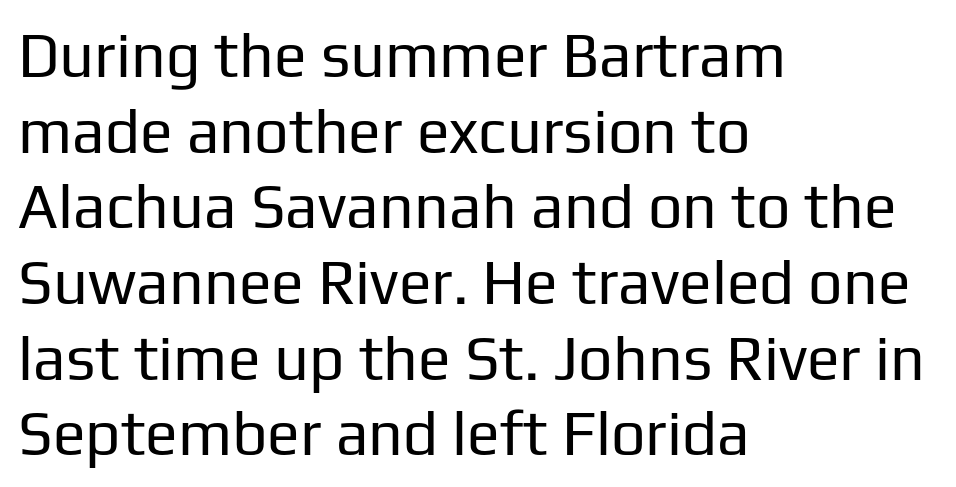
This sample uses a sans-serif face. Summary of weight: not heavy and not bold. The typography opts for an upright posture over an oblique one. Short note: letters normally spaced. In CSS terms this would be text-align: left. The area under the type is left untouched.
